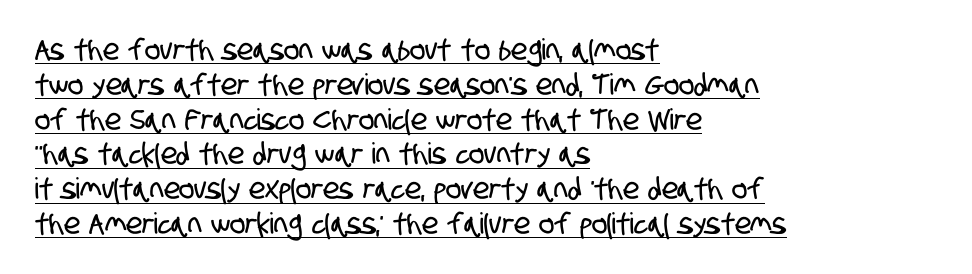
A student would call this left alignment; a typographer would say flush left, rag right. Note: no serifs on the glyphs. These characters rest on top of a visible drawn line. The passage shown is typed in a proportional face where columns would drift.
